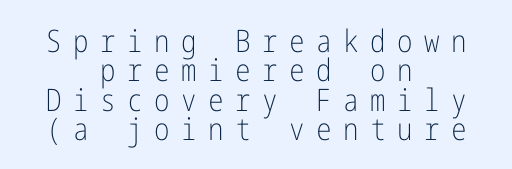
On a weight scale, this lands at 450 or below. What stands out about the letter spacing? Its width — letters are far apart. Whoever set this chose condensed vertical rhythm over breathing room. Which margin do the lines hug? Neither — every line sits in the middle. The space directly below the letters is spotless. Is there any slant? The stems are plumb.
